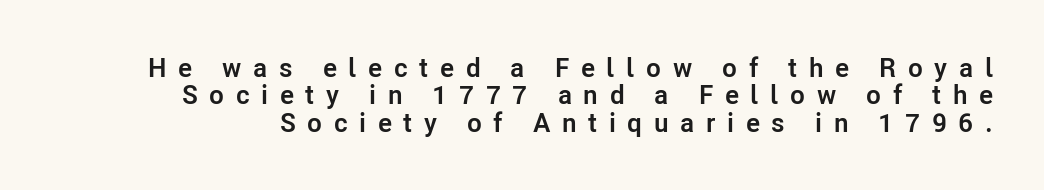
{"italic": "no", "bold": "yes", "underline": "no", "line_spacing": "tight", "line_spacing_ratio": 1.01, "letter_spacing": "wide", "letter_spacing_em": 0.43, "glyph_px": 27}
